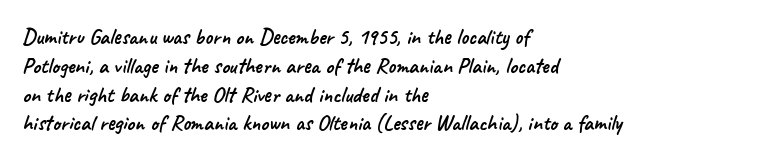
Q: Is the text underlined? A: No.
Q: How is the paragraph aligned? A: Left-aligned.
Q: Is the spacing between letters normal or unusually wide? A: Normal.
Q: Is the spacing between lines tight, normal or loose? A: Normal.
